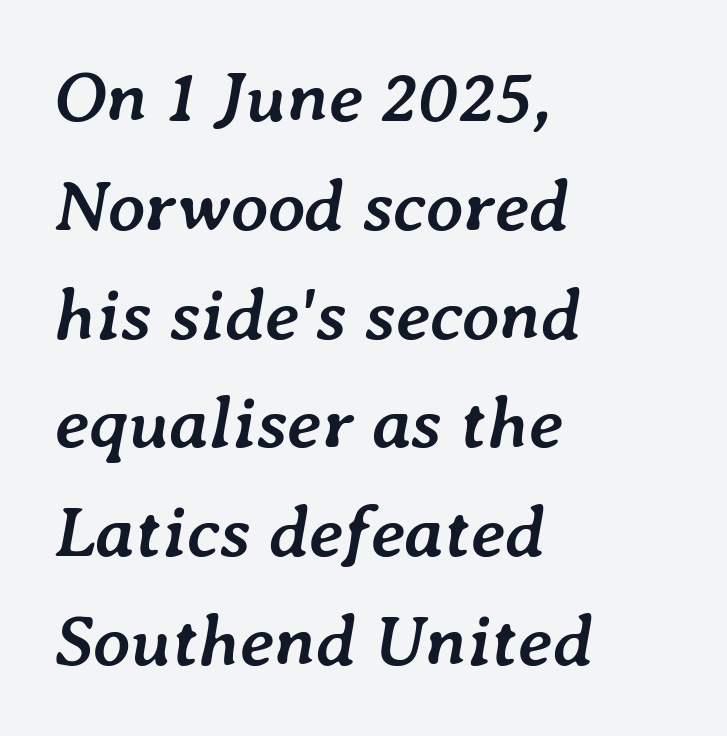
The image shows 73 px semibold type, italic (leaning right); set left-aligned, normal line spacing (1.49x), normal letter spacing, not underlined; low stroke contrast and a medium x-height.
